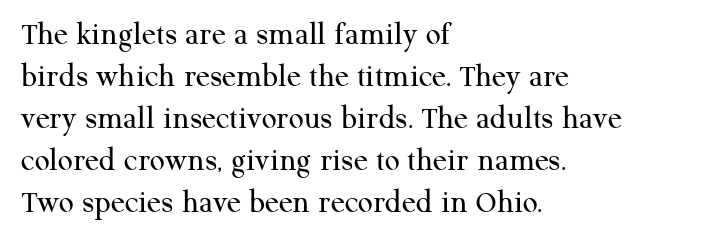
This is the regular roman posture of the typeface. A clean baseline with only descenders dipping below it. Letterform terminals end in serifs throughout the passage. This sample has the flowing, uneven cadence of proportional lettering. Rows of type keep a routine distance in the vertical direction.
